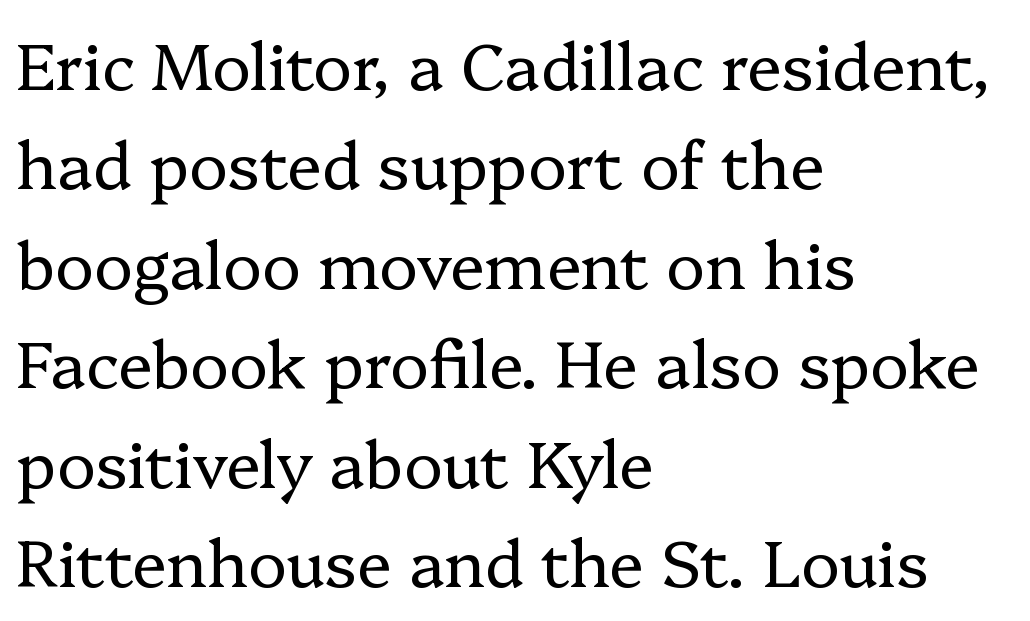
Q: Is the text bold? A: No.
Q: Is the text italic (slanted)? A: No, it is upright.
Q: Is the typeface a serif or a sans-serif typeface? A: Serif.
Q: Is the text underlined? A: No.
Q: How is the paragraph aligned? A: Left-aligned.
Q: Is the spacing between letters normal or unusually wide? A: Normal.
Q: Is the spacing between lines tight, normal or loose? A: Normal.
Q: Width (condensed, normal, or wide)? A: Normal.
Q: Stroke contrast? A: Low.
Q: x-height? A: Medium.
Q: Monospaced? A: No.
